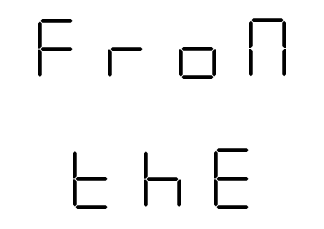
Q: Is the text bold? A: No.
Q: Is the text italic (slanted)? A: No, it is upright.
Q: Is the typeface a serif or a sans-serif typeface? A: Sans-serif.
Q: Is the text underlined? A: No.
Q: How is the paragraph aligned? A: Centered.
Q: Is the spacing between letters normal or unusually wide? A: Unusually wide.
Q: Is the spacing between lines tight, normal or loose? A: Loose.
Q: Width (condensed, normal, or wide)? A: Condensed.
Q: Stroke contrast? A: Low.
Q: x-height? A: Large.
